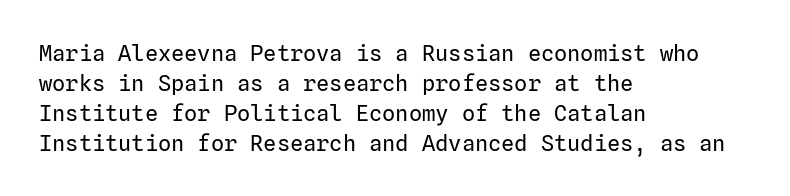
Q: Is the text bold? A: No.
Q: Is the text italic (slanted)? A: No, it is upright.
Q: Is the text underlined? A: No.
Q: How is the paragraph aligned? A: Left-aligned.
Q: Is the spacing between letters normal or unusually wide? A: Normal.
Q: Is the spacing between lines tight, normal or loose? A: Normal.
